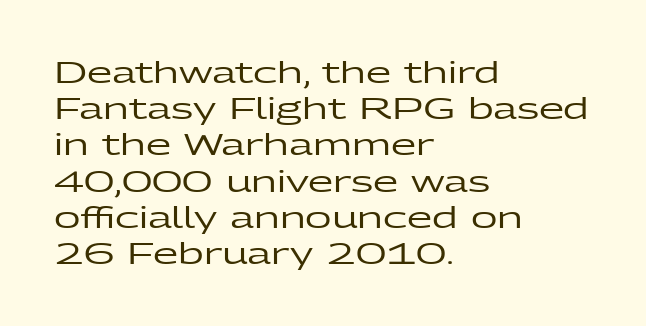
The image shows 29 px wide sans-serif type, upright; set left-aligned, normal line spacing (1.25x), normal letter spacing, not underlined; low stroke contrast and a medium x-height.
